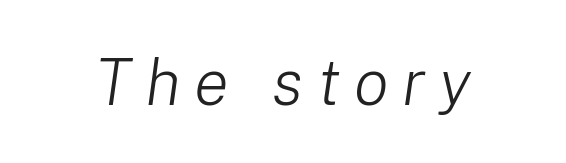
The image shows 65 px light type, italic (leaning right); set unusually wide letter spacing (+0.21 em), not underlined; low stroke contrast and a medium x-height.
